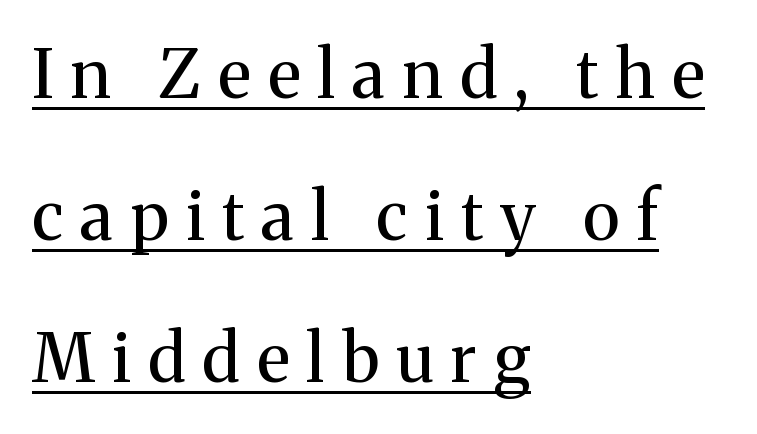
Q: Is the text bold? A: No.
Q: Is the text italic (slanted)? A: No, it is upright.
Q: Is the typeface a serif or a sans-serif typeface? A: Serif.
Q: Is the text underlined? A: Yes.
Q: How is the paragraph aligned? A: Left-aligned.
Q: Is the spacing between letters normal or unusually wide? A: Unusually wide.
Q: Is the spacing between lines tight, normal or loose? A: Loose.
Q: Width (condensed, normal, or wide)? A: Normal.
Q: Stroke contrast? A: Medium.
Q: x-height? A: Medium.
Q: Monospaced? A: No.
